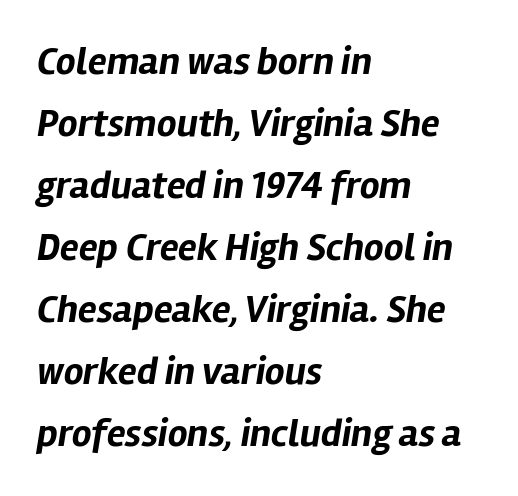
Q: Is the text bold? A: Yes.
Q: Is the text italic (slanted)? A: Yes, it leans right by about 12 degrees.
Q: Is the text underlined? A: No.
Q: How is the paragraph aligned? A: Left-aligned.
Q: Is the spacing between letters normal or unusually wide? A: Normal.
Q: Is the spacing between lines tight, normal or loose? A: Normal.
Q: Width (condensed, normal, or wide)? A: Normal.
Q: Stroke contrast? A: Low.
Q: x-height? A: Medium.
Q: Monospaced? A: No.
